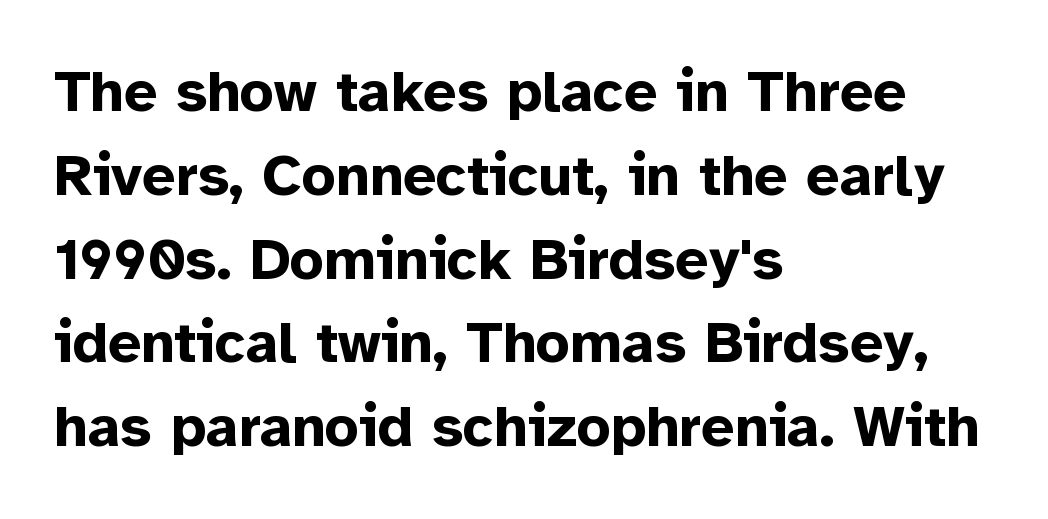
{"serif": "no", "italic": "no", "bold": "yes", "weight": "bold", "width": "normal", "stroke_contrast": "low", "x_height": "medium", "monospaced": "no", "underline": "no", "align": "left", "line_spacing": "normal", "line_spacing_ratio": 1.42, "letter_spacing": "normal", "letter_spacing_em": 0.0, "glyph_px": 59}
